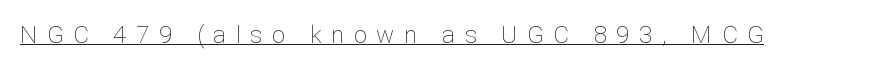
The image shows 24 px text type, upright; set unusually wide letter spacing (+0.4 em), underlined.
